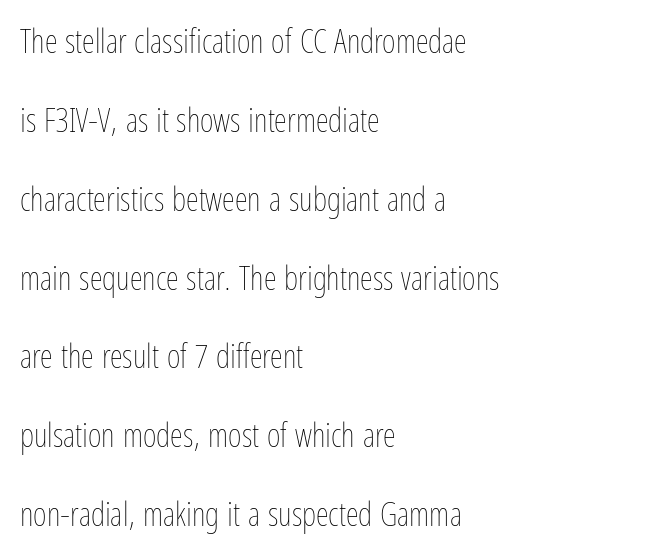
The image shows 33 px thin, condensed type, upright; set left-aligned, loose line spacing (2.39x), normal letter spacing, not underlined; low stroke contrast and a medium x-height.
